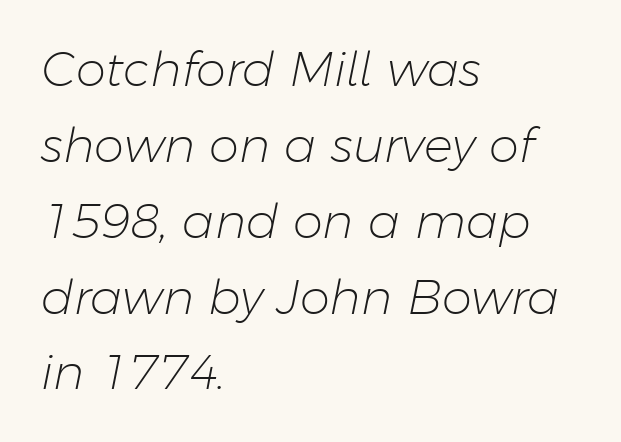
The image shows 48 px light type, italic (leaning right); set left-aligned, normal line spacing (1.58x), normal letter spacing, not underlined; low stroke contrast and a medium x-height.
